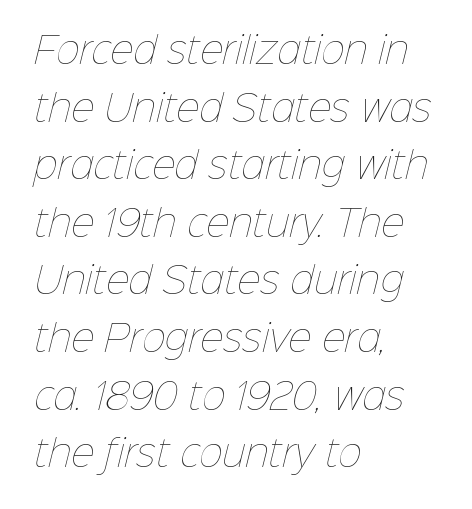
The image shows 36 px thin type; set left-aligned, normal line spacing (1.6x), normal letter spacing, not underlined; low stroke contrast and a medium x-height.
